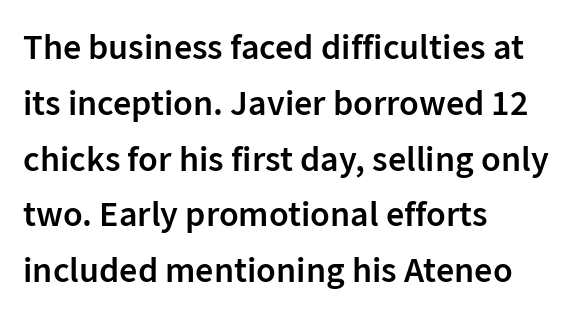
The image shows 36 px semibold sans-serif type, upright; set left-aligned, normal line spacing (1.55x), normal letter spacing, not underlined; low stroke contrast and a medium x-height.
